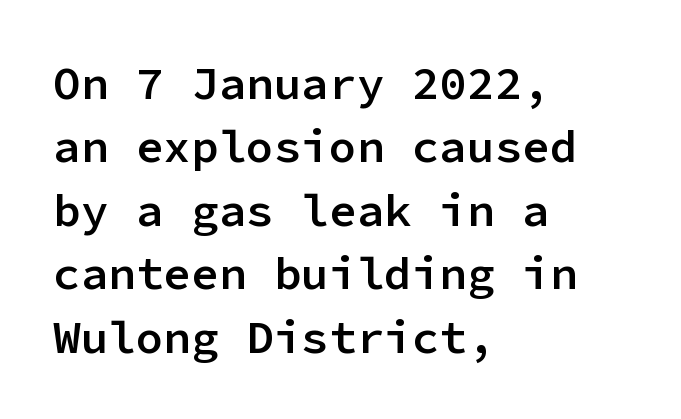
{"serif": "no", "italic": "no", "bold": "semi", "weight": "semibold", "width": "normal", "stroke_contrast": "low", "x_height": "medium", "monospaced": "yes", "underline": "no", "align": "left", "line_spacing": "normal", "line_spacing_ratio": 1.38, "letter_spacing": "normal", "letter_spacing_em": 0.0, "glyph_px": 46}
